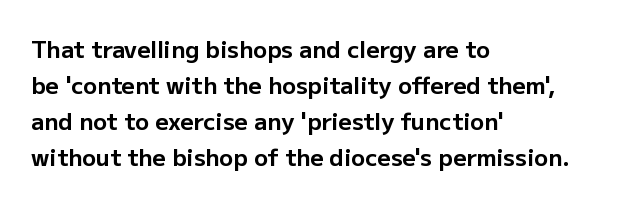
The image shows 23 px bold type, upright; set left-aligned, normal line spacing (1.57x), normal letter spacing, not underlined.
